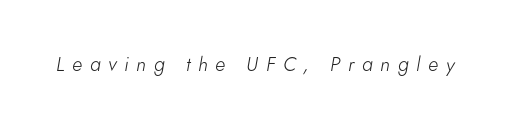
Q: Is the text bold? A: No.
Q: Is the text italic (slanted)? A: Yes, it leans right by about 5 degrees.
Q: Is the text underlined? A: No.
Q: Is the spacing between letters normal or unusually wide? A: Unusually wide.
